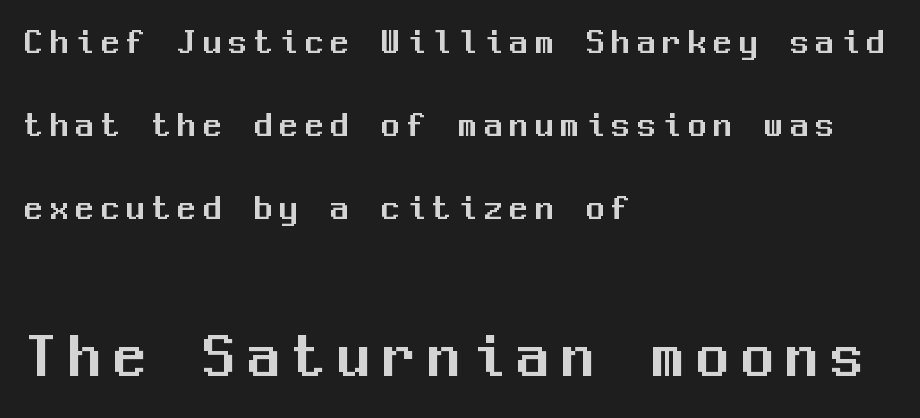
The image shows 65 px sans-serif type, upright, monospaced; set left-aligned, loose line spacing (2.25x), not underlined; the second (bottom) block is 1.76x larger; medium stroke contrast and a medium x-height.
